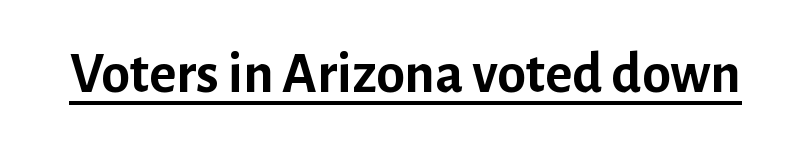
{"serif": "no", "italic": "no", "bold": "yes", "weight": "semibold", "width": "normal", "stroke_contrast": "low", "x_height": "medium", "monospaced": "no", "underline": "yes", "letter_spacing": "normal", "letter_spacing_em": 0.0, "glyph_px": 58}
